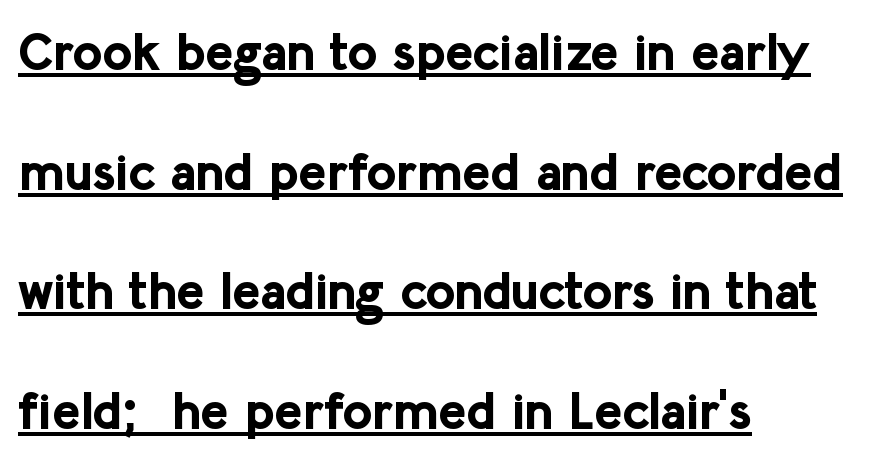
Q: Is the text bold? A: Yes.
Q: Is the text italic (slanted)? A: No, it is upright.
Q: Is the typeface a serif or a sans-serif typeface? A: Sans-serif.
Q: Is the text underlined? A: Yes.
Q: How is the paragraph aligned? A: Left-aligned.
Q: Is the spacing between letters normal or unusually wide? A: Normal.
Q: Is the spacing between lines tight, normal or loose? A: Loose.
Q: Width (condensed, normal, or wide)? A: Normal.
Q: Stroke contrast? A: Low.
Q: x-height? A: Medium.
Q: Monospaced? A: No.
